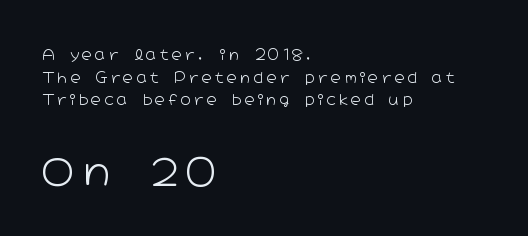
Q: Is the text bold? A: No.
Q: Is the text italic (slanted)? A: No, it is upright.
Q: Is the typeface a serif or a sans-serif typeface? A: Sans-serif.
Q: Is the text underlined? A: No.
Q: How is the paragraph aligned? A: Left-aligned.
Q: Is the spacing between letters normal or unusually wide? A: Unusually wide.
Q: Is the spacing between lines tight, normal or loose? A: Normal.
Q: Which block of text is set in a larger size, the first (top) or the second (bottom)? A: The second (bottom) one.
Q: Width (condensed, normal, or wide)? A: Wide.
Q: Stroke contrast? A: Low.
Q: x-height? A: Medium.
Q: Monospaced? A: No.
